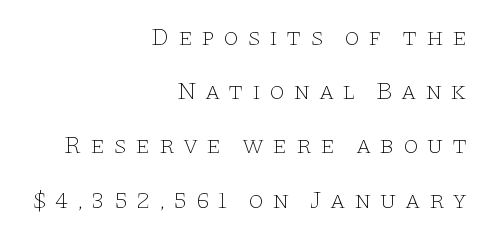
{"italic": "no", "bold": "no", "underline": "no", "align": "right", "line_spacing": "loose", "line_spacing_ratio": 2.17, "letter_spacing": "wide", "letter_spacing_em": 0.33, "glyph_px": 25}
